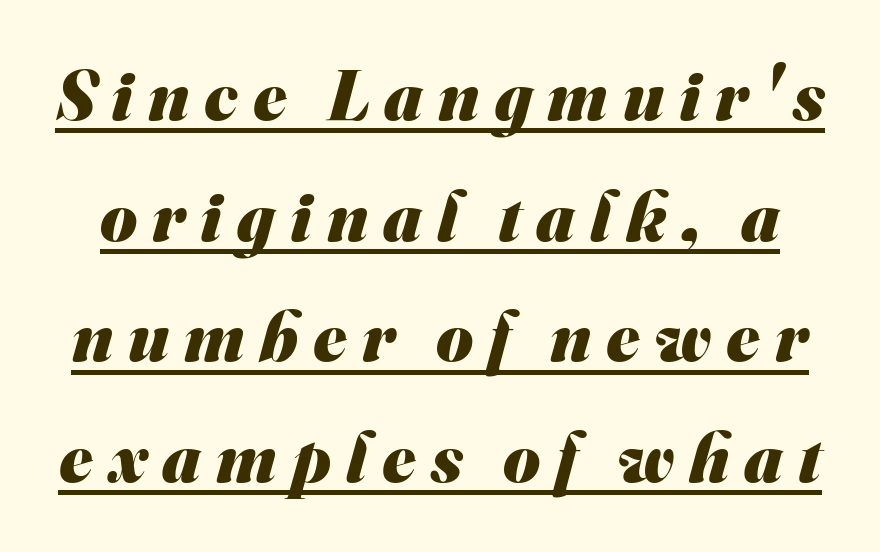
Q: Is the text bold? A: Yes.
Q: Is the typeface a serif or a sans-serif typeface? A: Sans-serif.
Q: Is the text underlined? A: Yes.
Q: Is the spacing between letters normal or unusually wide? A: Unusually wide.
Q: Is the spacing between lines tight, normal or loose? A: Normal.
Q: Width (condensed, normal, or wide)? A: Normal.
Q: Stroke contrast? A: Medium.
Q: x-height? A: Small.
Q: Monospaced? A: No.
